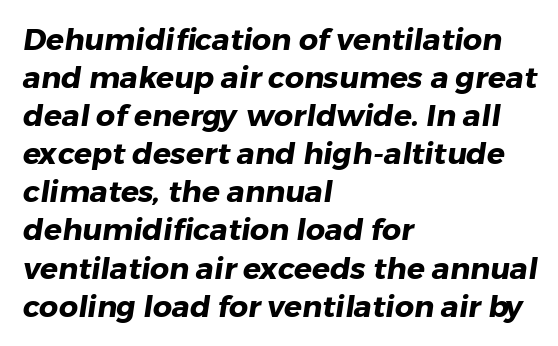
{"serif": "no", "bold": "yes", "weight": "heavy", "width": "normal", "stroke_contrast": "low", "x_height": "medium", "monospaced": "no", "underline": "no", "align": "left", "line_spacing": "normal", "line_spacing_ratio": 1.27, "letter_spacing": "normal", "letter_spacing_em": 0.0, "glyph_px": 30}
